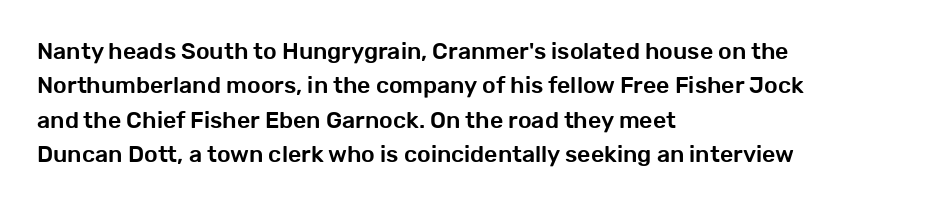
Q: Is the text italic (slanted)? A: No, it is upright.
Q: Is the text underlined? A: No.
Q: How is the paragraph aligned? A: Left-aligned.
Q: Is the spacing between letters normal or unusually wide? A: Normal.
Q: Is the spacing between lines tight, normal or loose? A: Normal.
